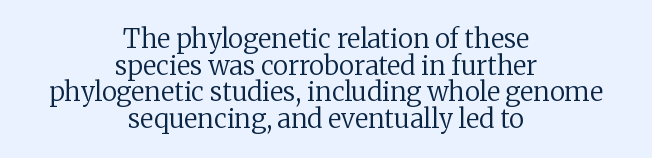
{"italic": "no", "bold": "no", "underline": "no", "align": "center", "line_spacing": "tight", "line_spacing_ratio": 1.02, "letter_spacing": "normal", "letter_spacing_em": 0.0, "glyph_px": 26}
